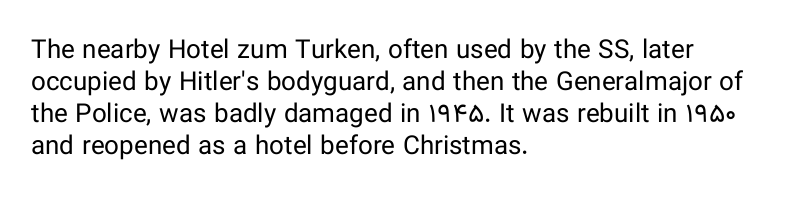
The passage shown is not underscored anywhere. Words appear dense and cohesive because spacing is normal. Alignment: flush left. Unlike italic type, these characters show no tilt at all.
